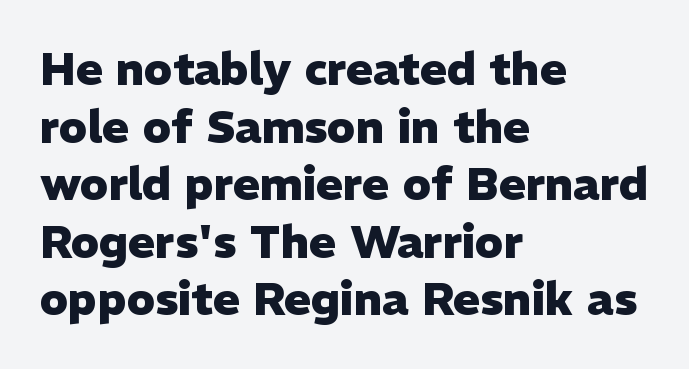
Q: Is the text bold? A: Yes.
Q: Is the text italic (slanted)? A: No, it is upright.
Q: Is the typeface a serif or a sans-serif typeface? A: Sans-serif.
Q: Is the text underlined? A: No.
Q: How is the paragraph aligned? A: Left-aligned.
Q: Is the spacing between letters normal or unusually wide? A: Normal.
Q: Is the spacing between lines tight, normal or loose? A: Normal.
Q: Width (condensed, normal, or wide)? A: Normal.
Q: Stroke contrast? A: Low.
Q: x-height? A: Medium.
Q: Monospaced? A: No.
